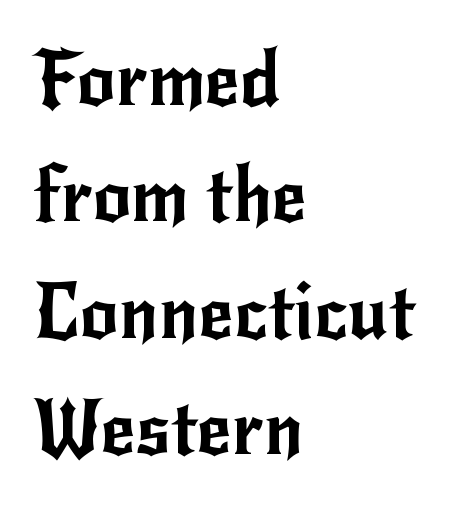
Q: Is the text italic (slanted)? A: No, it is upright.
Q: Is the typeface a serif or a sans-serif typeface? A: Sans-serif.
Q: Is the text underlined? A: No.
Q: How is the paragraph aligned? A: Left-aligned.
Q: Is the spacing between letters normal or unusually wide? A: Normal.
Q: Is the spacing between lines tight, normal or loose? A: Normal.
Q: Width (condensed, normal, or wide)? A: Normal.
Q: Stroke contrast? A: Low.
Q: x-height? A: Small.
Q: Monospaced? A: No.
